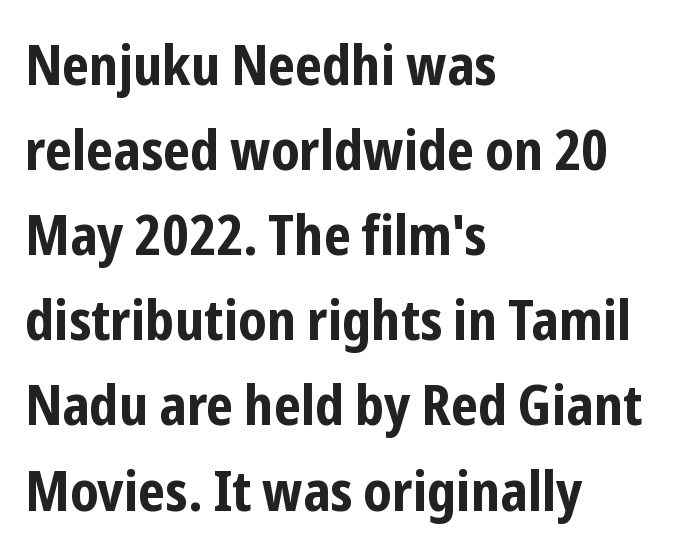
The passage shown is typed in a proportional face where columns would drift. Each glyph is drawn with heavy, bold strokes. These lines were composed using upright roman letters. Nobody touched the tracking dial on this one. The glyphs are unaccompanied by any horizontal stroke below them.
